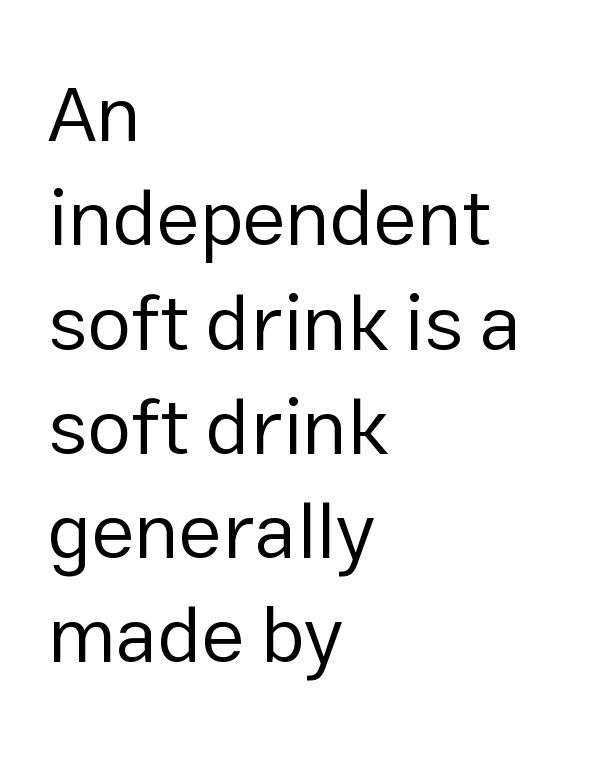
The image shows 79 px regular-weight sans-serif type, upright; set left-aligned, normal line spacing (1.32x), normal letter spacing, not underlined; low stroke contrast and a medium x-height.
